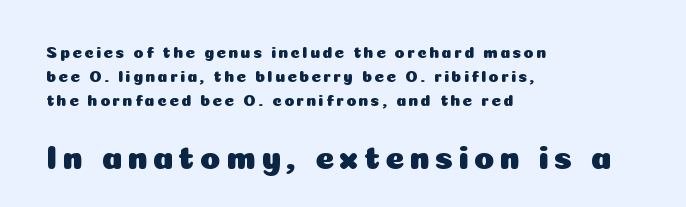
Q: Is the text italic (slanted)? A: No, it is upright.
Q: Is the typeface a serif or a sans-serif typeface? A: Sans-serif.
Q: Is the text underlined? A: No.
Q: How is the paragraph aligned? A: Left-aligned.
Q: Is the spacing between lines tight, normal or loose? A: Normal.
Q: Which block of text is set in a larger size, the first (top) or the second (bottom)? A: The second (bottom) one.
Q: Width (condensed, normal, or wide)? A: Normal.
Q: Stroke contrast? A: Low.
Q: x-height? A: Medium.
Q: Monospaced? A: No.
